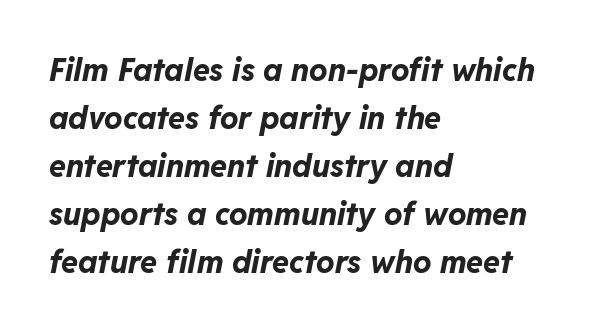
The image shows 31 px bold type, italic (leaning right); set left-aligned, normal line spacing (1.55x), normal letter spacing, not underlined; low stroke contrast and a medium x-height.
